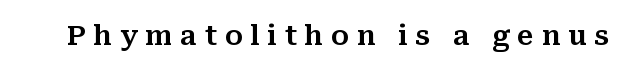
The image shows 27 px text type, upright; set unusually wide letter spacing (+0.29 em), not underlined.
